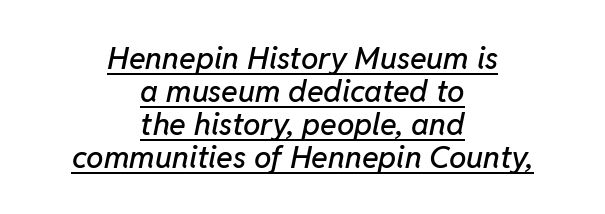
The image shows 31 px text type, italic (leaning right); set centered, tight line spacing (1.06x), normal letter spacing, underlined; low stroke contrast and a medium x-height.
